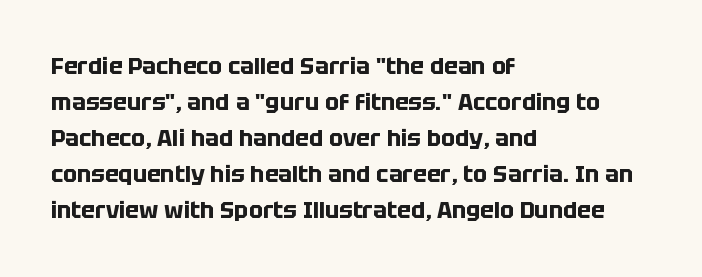
Notice how descenders clear the ascenders below comfortably — that's standard leading. The sample has been set heavy, in full bold. Italic? Not at all — the glyphs are vertical. A bare baseline throughout the passage. The rag falls on the right side of this text block. Inter-character spacing is left at the font's built-in metrics.
